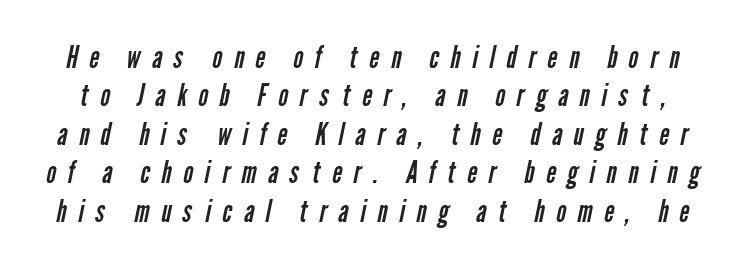
The image shows 30 px regular-weight, condensed sans-serif type; set normal line spacing (1.28x), unusually wide letter spacing (+0.39 em), not underlined; low stroke contrast and a medium x-height.
